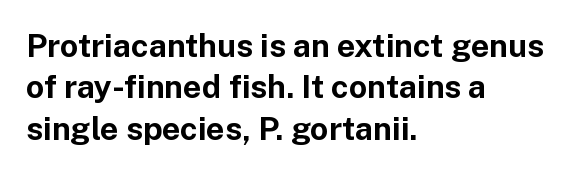
Q: Is the text bold? A: Yes.
Q: Is the text italic (slanted)? A: No, it is upright.
Q: Is the typeface a serif or a sans-serif typeface? A: Sans-serif.
Q: Is the text underlined? A: No.
Q: How is the paragraph aligned? A: Left-aligned.
Q: Is the spacing between letters normal or unusually wide? A: Normal.
Q: Is the spacing between lines tight, normal or loose? A: Normal.
Q: Width (condensed, normal, or wide)? A: Normal.
Q: Stroke contrast? A: Low.
Q: x-height? A: Medium.
Q: Monospaced? A: No.
